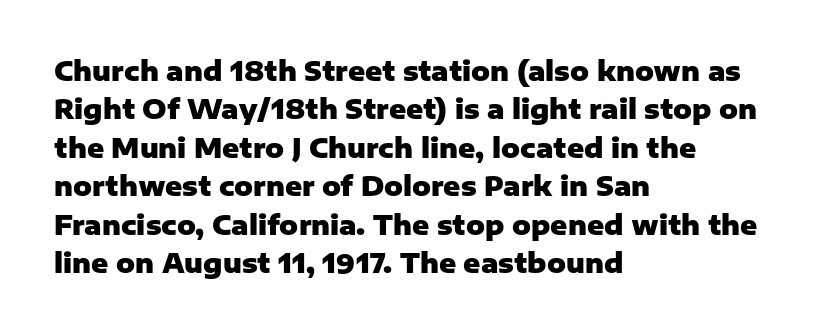
The image shows 26 px bold type, upright; set left-aligned, normal line spacing (1.48x), normal letter spacing, not underlined.
